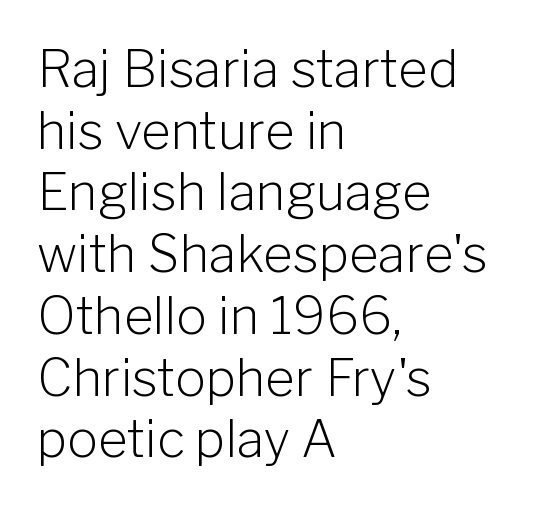
Does the lettering tilt? It doesn't — this is upright. Nothing sits at the stroke ends, so this counts as sans-serif. Think of a printed novel: that variable character pitch is what you see here. Has an underline been added? It has not.
